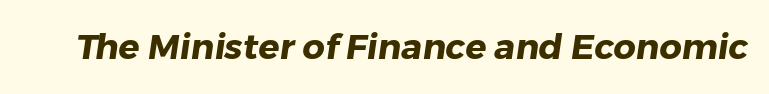
{"serif": "no", "bold": "yes", "weight": "heavy", "width": "normal", "stroke_contrast": "low", "x_height": "medium", "monospaced": "no", "underline": "no", "letter_spacing": "normal", "letter_spacing_em": 0.0, "glyph_px": 35}
